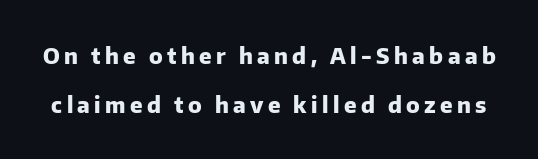
Q: Is the text bold? A: Yes.
Q: Is the text italic (slanted)? A: No, it is upright.
Q: Is the text underlined? A: No.
Q: Is the spacing between letters normal or unusually wide? A: Unusually wide.
Q: Is the spacing between lines tight, normal or loose? A: Loose.
